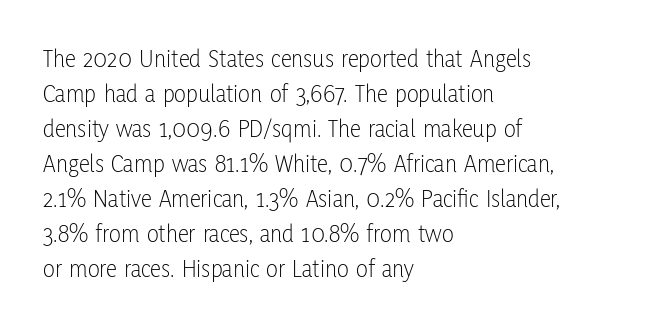
{"italic": "no", "bold": "no", "underline": "no", "align": "left", "line_spacing": "normal", "line_spacing_ratio": 1.4, "letter_spacing": "normal", "letter_spacing_em": 0.0, "glyph_px": 25}
